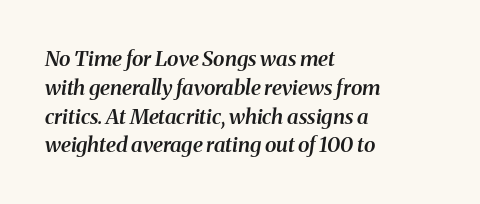
{"italic": "yes", "lean": "right", "slant_degrees": 8, "bold": "semi", "underline": "no", "align": "left", "line_spacing": "normal", "line_spacing_ratio": 1.37, "letter_spacing": "normal", "letter_spacing_em": 0.0, "glyph_px": 21}
